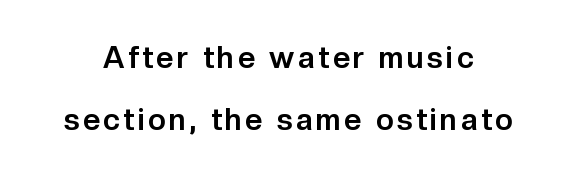
Proportional: the letters do not fall into vertical columns. Notice how the stems are strictly vertical — no italics here. In terms of letterform style, serifs are entirely absent. Quick note: interline space is abundant.
